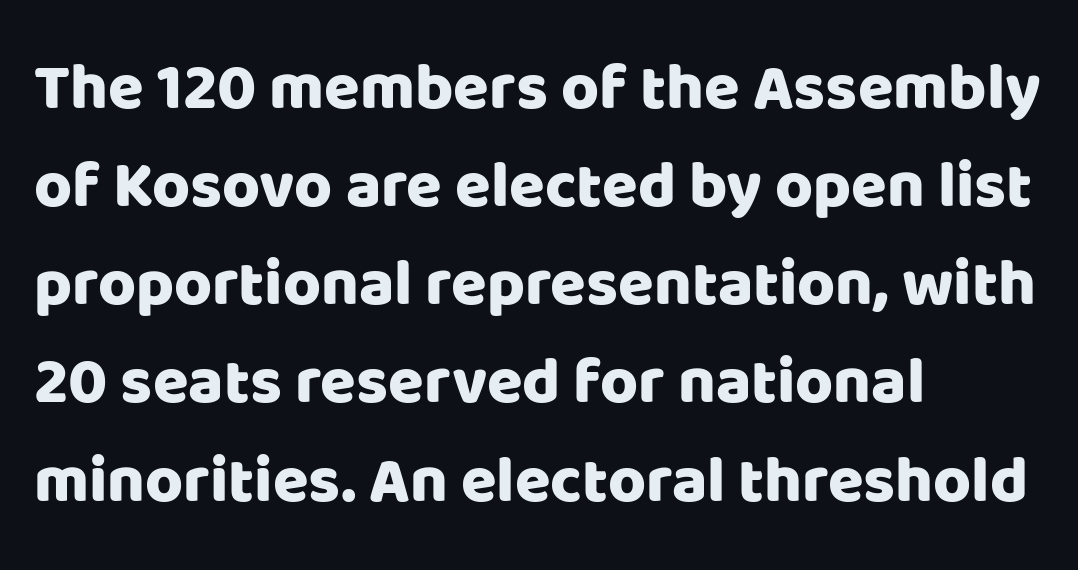
Default kerning and tracking; the words read as compact shapes. All the whitespace from short lines collects on the right. A typesetter would call this proportional, since set widths differ per character. I'd call this a sans setting — the letters go barefoot. Leading matches the norm, producing a regular column. Plain, unruled lines of type.
